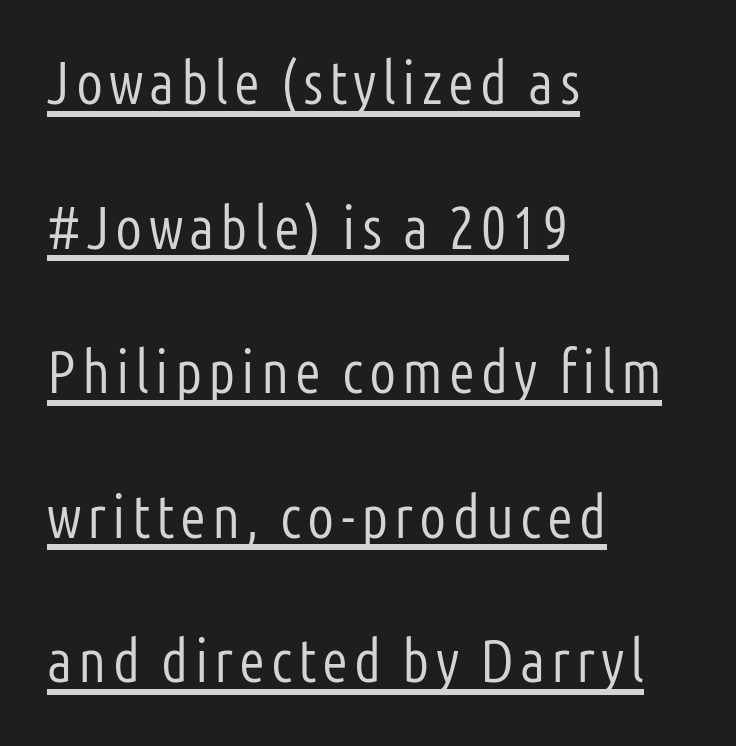
{"serif": "no", "italic": "no", "bold": "no", "weight": "light", "width": "condensed", "stroke_contrast": "low", "x_height": "medium", "monospaced": "no", "underline": "yes", "align": "left", "line_spacing": "loose", "line_spacing_ratio": 2.41, "glyph_px": 60}
